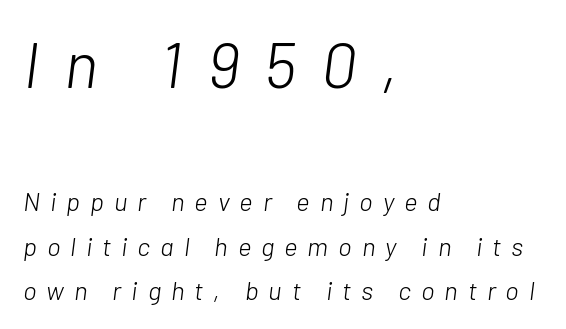
{"italic": "yes", "lean": "right", "slant_degrees": 7, "bold": "no", "weight": "light", "width": "normal", "stroke_contrast": "low", "x_height": "medium", "monospaced": "no", "underline": "no", "align": "left", "line_spacing": "normal", "line_spacing_ratio": 1.7, "letter_spacing": "wide", "letter_spacing_em": 0.38, "larger_block": "first", "size_ratio": 2.5, "glyph_px": 65}
